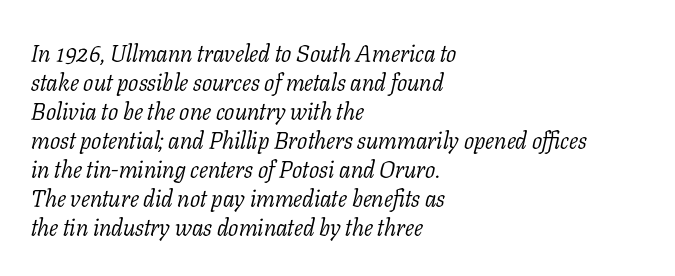
The image shows 24 px text type, italic (leaning right); set left-aligned, line spacing 1.21x, normal letter spacing, not underlined.
